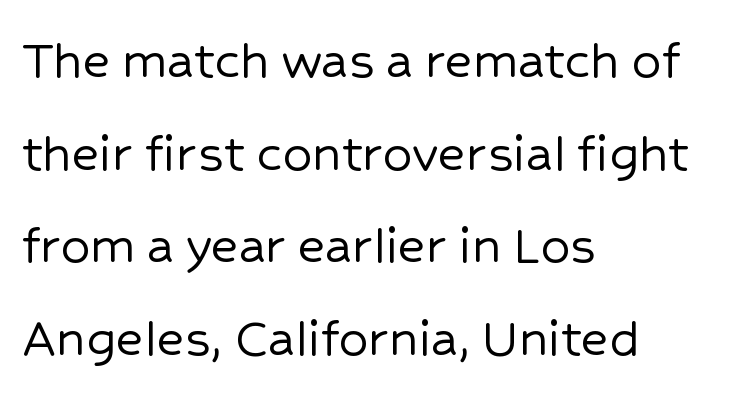
The image shows 59 px sans-serif type, upright; set left-aligned, normal line spacing (1.57x), normal letter spacing, not underlined; low stroke contrast and a medium x-height.
